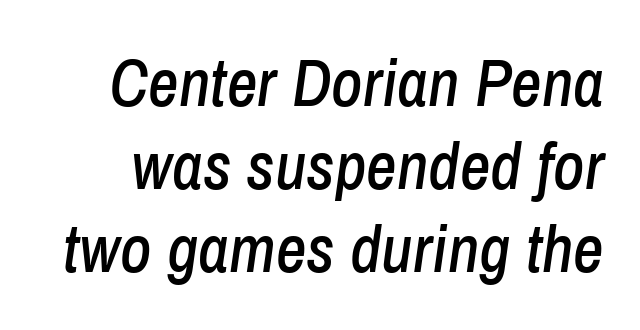
The image shows 67 px condensed type, italic (leaning right); set line spacing 1.24x, normal letter spacing, not underlined; low stroke contrast and a medium x-height.
